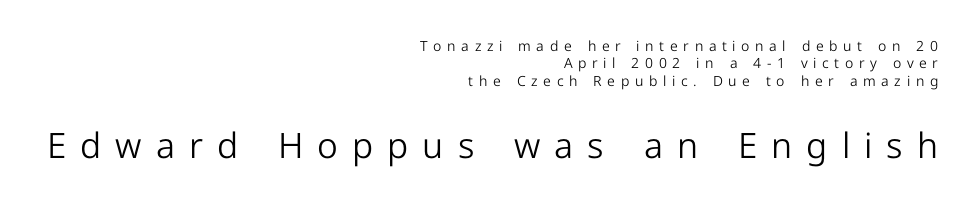
The image shows 35 px light sans-serif type, upright; set right-aligned, normal line spacing (1.25x), unusually wide letter spacing (+0.4 em), not underlined; the second (bottom) block is 2.5x larger; low stroke contrast and a medium x-height.
